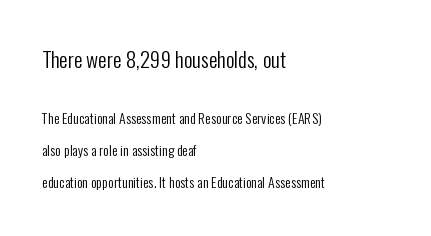
The image shows 21 px text type, upright; set left-aligned, loose line spacing (2.3x), normal letter spacing, not underlined; the first (top) block is 1.5x larger.
